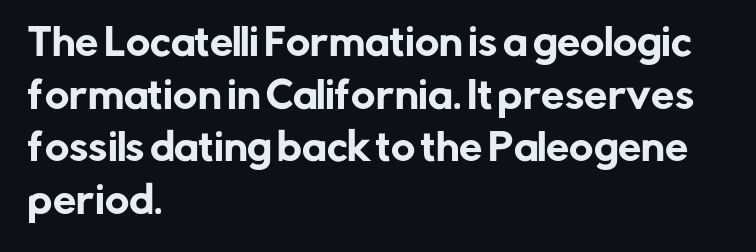
{"serif": "no", "italic": "no", "width": "normal", "stroke_contrast": "low", "x_height": "medium", "monospaced": "no", "underline": "no", "align": "left", "line_spacing": "normal", "line_spacing_ratio": 1.42, "letter_spacing": "normal", "letter_spacing_em": 0.0, "glyph_px": 37}
